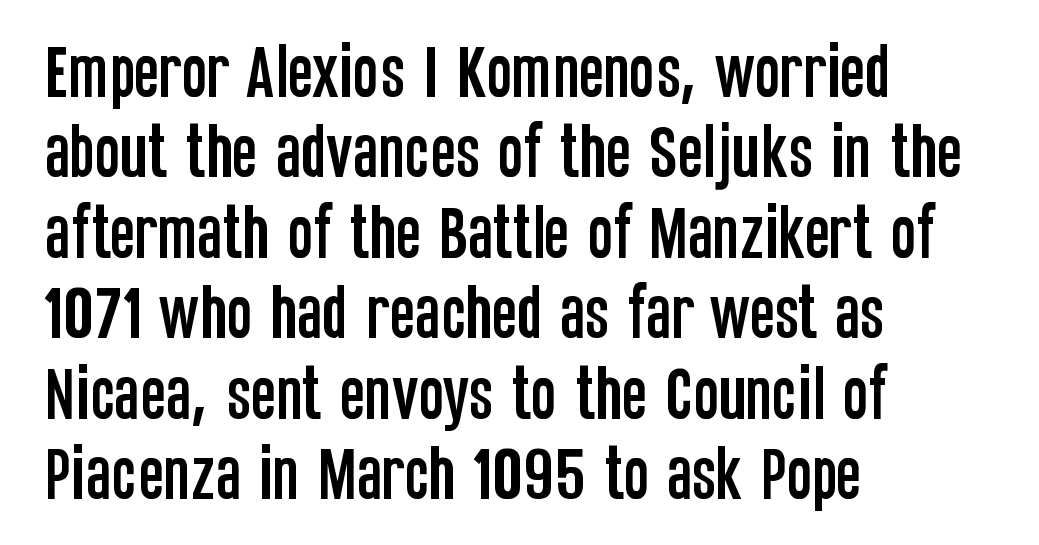
{"serif": "no", "italic": "no", "width": "condensed", "stroke_contrast": "low", "x_height": "large", "monospaced": "no", "underline": "no", "align": "left", "line_spacing": "normal", "line_spacing_ratio": 1.34, "letter_spacing": "normal", "letter_spacing_em": 0.0, "glyph_px": 60}
